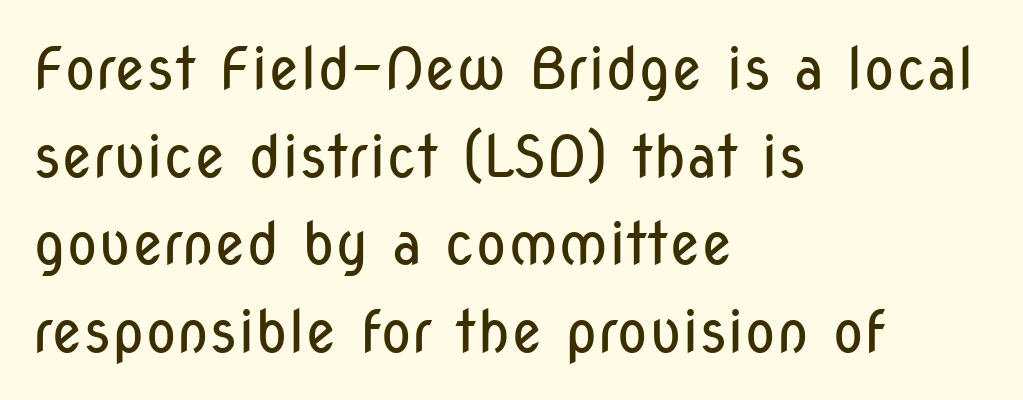
The glyphs are unaccompanied by any horizontal stroke below them. Serifs: no, the terminals of the letterforms are clean. Teacher's note: observe the even left margin — that is flush-left alignment. Is the type heavy? It reads as light-to-regular instead.
